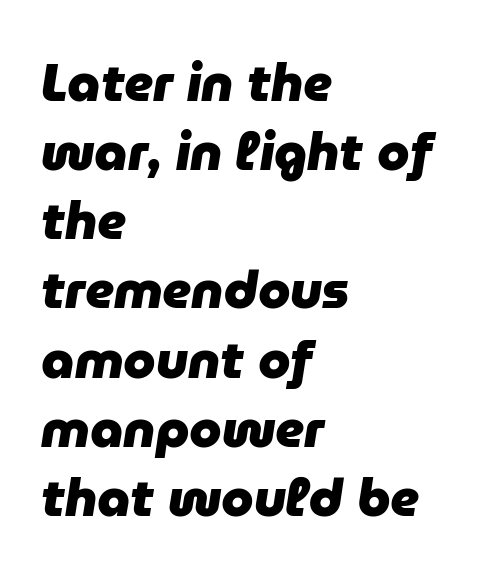
{"italic": "yes", "lean": "right", "slant_degrees": 9, "bold": "yes", "weight": "heavy", "width": "normal", "stroke_contrast": "low", "x_height": "medium", "monospaced": "no", "underline": "no", "align": "left", "line_spacing": "normal", "line_spacing_ratio": 1.33, "letter_spacing": "normal", "letter_spacing_em": 0.0, "glyph_px": 52}
